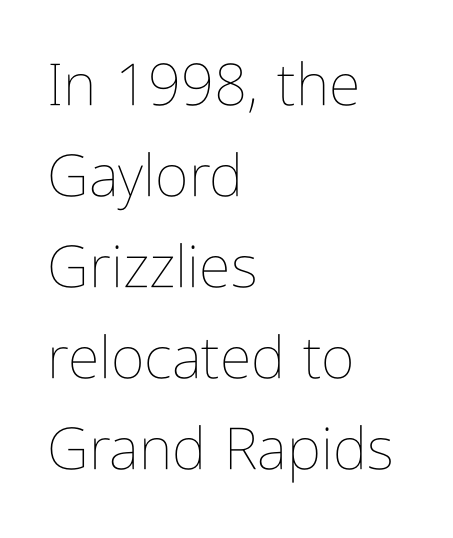
The face used here is proportionally spaced, like ordinary book or web type. Is the letter spacing exaggerated? No — it looks like the ordinary default. Rule under the text: the space is simply empty. Weight: in the light-to-regular range. The leading is moderate, giving the passage an even texture.
